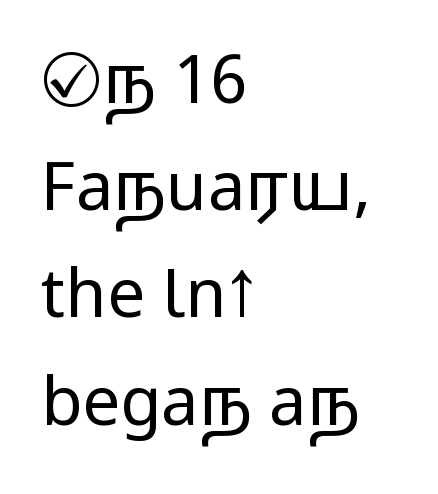
{"serif": "no", "italic": "no", "bold": "no", "weight": "regular", "width": "wide", "stroke_contrast": "low", "x_height": "medium", "monospaced": "no", "underline": "no", "align": "left", "line_spacing": "normal", "line_spacing_ratio": 1.6, "letter_spacing": "normal", "letter_spacing_em": 0.0, "glyph_px": 67}
